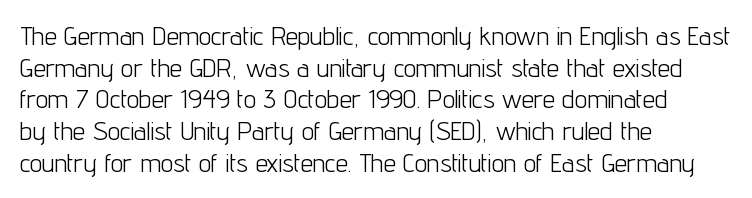
The image shows 25 px text type, upright; set left-aligned, normal line spacing (1.27x), normal letter spacing, not underlined.
